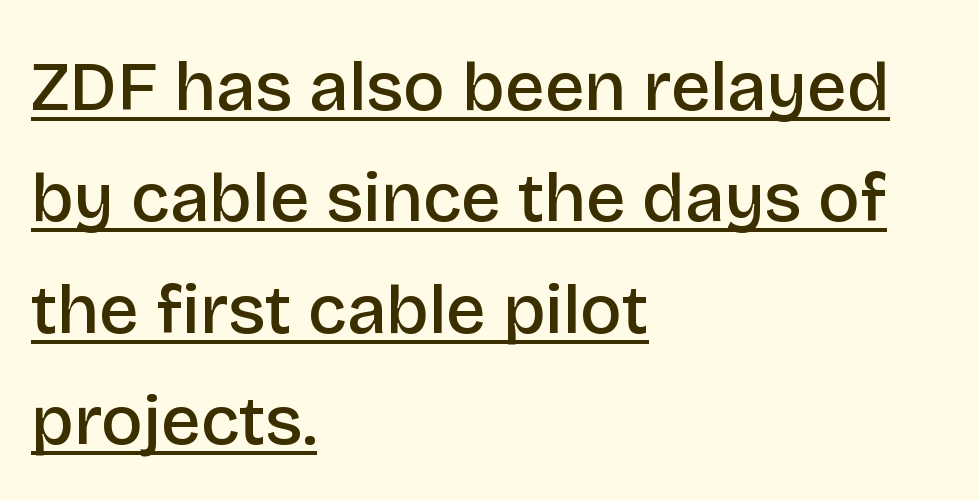
Q: Is the text bold? A: Semi-bold.
Q: Is the text italic (slanted)? A: No, it is upright.
Q: Is the typeface a serif or a sans-serif typeface? A: Sans-serif.
Q: Is the text underlined? A: Yes.
Q: How is the paragraph aligned? A: Left-aligned.
Q: Is the spacing between letters normal or unusually wide? A: Normal.
Q: Is the spacing between lines tight, normal or loose? A: Normal.
Q: Width (condensed, normal, or wide)? A: Normal.
Q: Stroke contrast? A: Low.
Q: x-height? A: Large.
Q: Monospaced? A: No.
